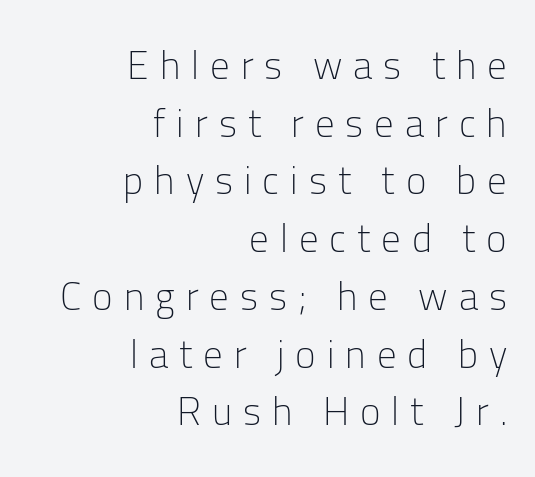
The image shows 39 px light sans-serif type, upright; set right-aligned, normal line spacing (1.48x), unusually wide letter spacing (+0.28 em), not underlined; low stroke contrast and a medium x-height.
